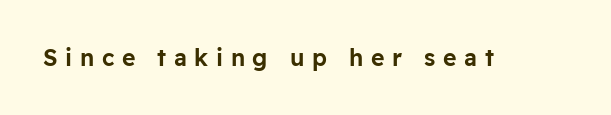
The image shows 23 px text type, upright; set unusually wide letter spacing (+0.33 em), not underlined.
